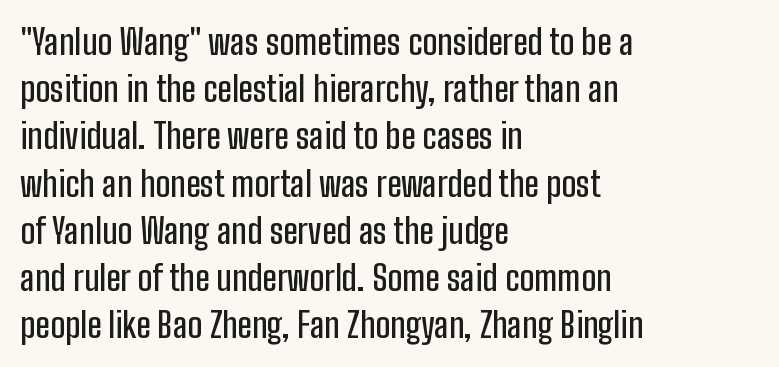
The image shows 35 px condensed sans-serif type, upright; set left-aligned, normal line spacing (1.35x), normal letter spacing, not underlined; low stroke contrast and a medium x-height.
